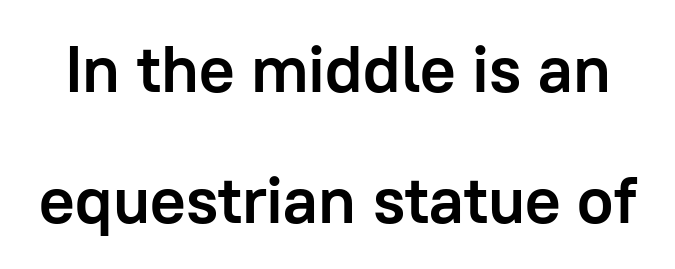
Is this a fixed-width face? No — the glyphs have proportional, varying widths. Letters rest on an invisible, unmarked baseline. Notice how thick the strokes are: this is what a full bold looks like. The font family rendered here belongs to the sans-serif group.
